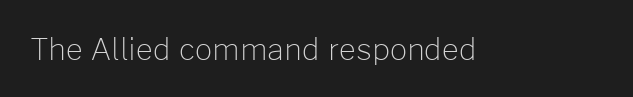
Q: Is the text bold? A: No.
Q: Is the text italic (slanted)? A: No, it is upright.
Q: Is the typeface a serif or a sans-serif typeface? A: Sans-serif.
Q: Is the text underlined? A: No.
Q: Is the spacing between letters normal or unusually wide? A: Normal.
Q: Width (condensed, normal, or wide)? A: Normal.
Q: Stroke contrast? A: Low.
Q: x-height? A: Medium.
Q: Monospaced? A: No.
